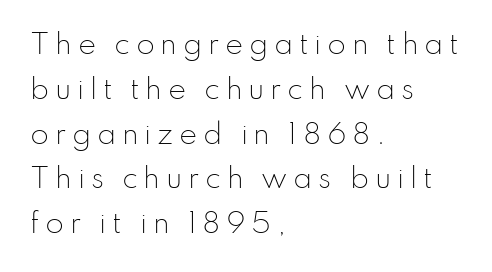
The passage shown is not underscored anywhere. The gaps between neighbouring characters are conspicuously large. The lines in this sample share a left origin and differ only in where they stop. Stroke mass is kept to a normal reading level or below.
